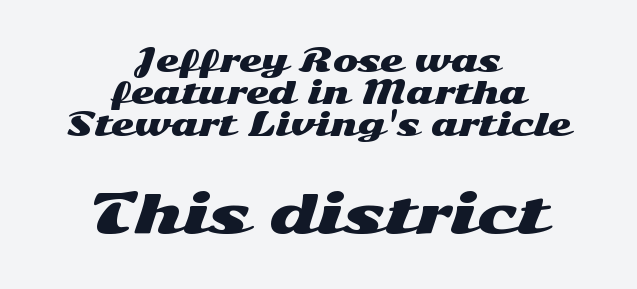
Q: Is the text italic (slanted)? A: Yes.
Q: Is the typeface a serif or a sans-serif typeface? A: Sans-serif.
Q: Is the text underlined? A: No.
Q: How is the paragraph aligned? A: Centered.
Q: Is the spacing between letters normal or unusually wide? A: Normal.
Q: Is the spacing between lines tight, normal or loose? A: Tight.
Q: Which block of text is set in a larger size, the first (top) or the second (bottom)? A: The second (bottom) one.
Q: Width (condensed, normal, or wide)? A: Wide.
Q: Stroke contrast? A: Medium.
Q: x-height? A: Medium.
Q: Monospaced? A: No.
